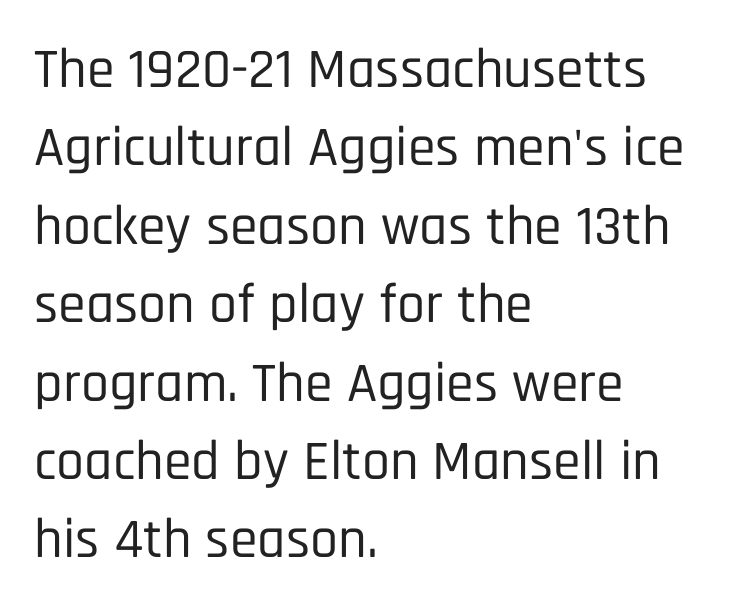
Notice how descenders clear the ascenders below comfortably — that's standard leading. Tall strokes in this sample are plumb rather than angled. Note the varied advance widths — an 'i' is clearly narrower than an 'm'. Decoration check: the copy has no underline.
